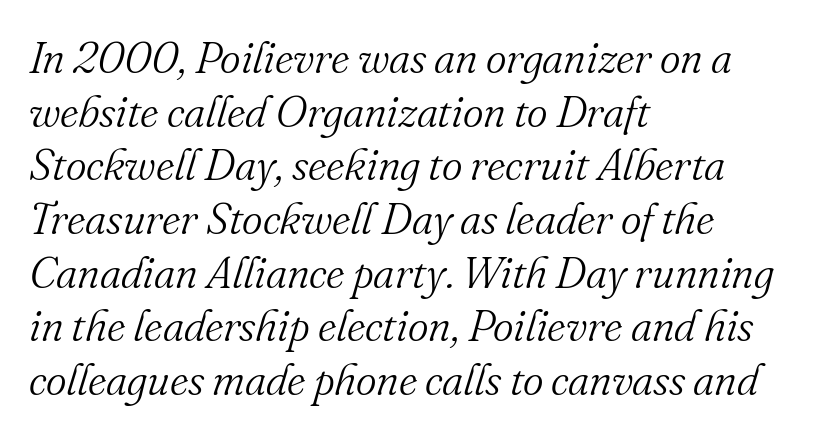
Is the block centered? No — it sits flush against the left margin. Each row of text sits above clean, open space. Here the designer chose a conventional face with non-uniform glyph widths. Tall strokes in this sample are angled rather than plumb. Standard letterfit; no display-style spreading of the glyphs.
